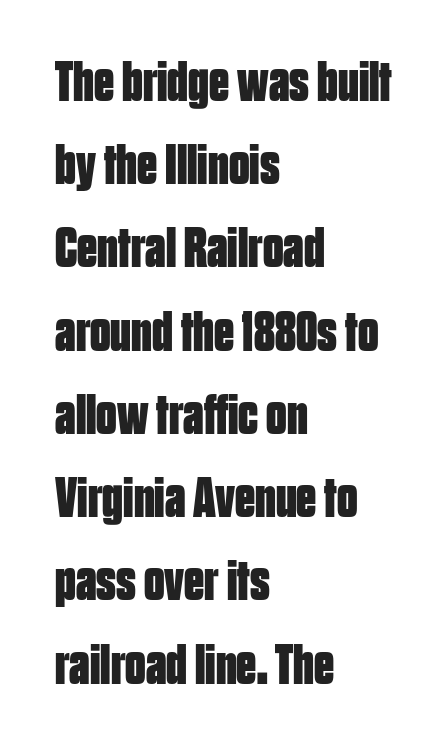
Every stem runs plumb, perpendicular to the baseline. Unmarked baselines from the first word to the last. Nothing unusual about the tracking: characters are spaced as the font intends. What kind of face is this? One without serifs — a sans. This block has exactly the height ordinary leading produces.
